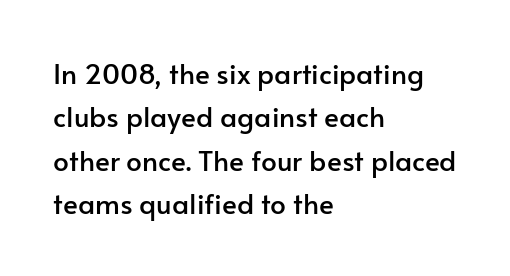
Normally led — the rows are evenly, conventionally spaced. Spacing between characters is what you'd get straight out of the box. The ragged edge is on the right, which tells us the setting is flush left. Note the varied advance widths — an 'i' is clearly narrower than an 'm'. Quick note: underline off. In terms of letterform style, serifs are entirely absent.
